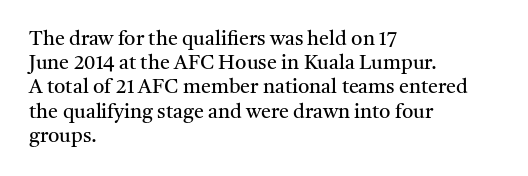
Tall strokes in this sample are plumb rather than angled. Decoration check: the copy has no underline. Words appear dense and cohesive because spacing is normal. The typesetter chose a ragged-right arrangement here.
